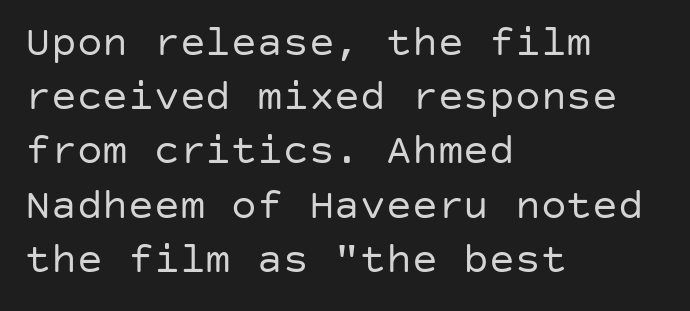
Q: Is the text bold? A: No.
Q: Is the text italic (slanted)? A: No, it is upright.
Q: Is the typeface a serif or a sans-serif typeface? A: Sans-serif.
Q: Is the text underlined? A: No.
Q: How is the paragraph aligned? A: Left-aligned.
Q: Is the spacing between letters normal or unusually wide? A: Normal.
Q: Is the spacing between lines tight, normal or loose? A: Normal.
Q: Width (condensed, normal, or wide)? A: Normal.
Q: Stroke contrast? A: Low.
Q: x-height? A: Large.
